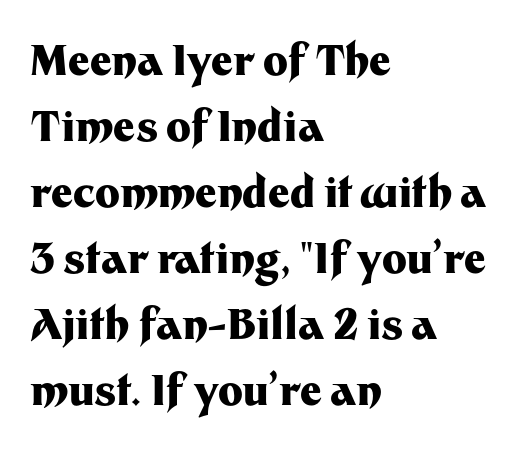
The image shows 42 px heavy sans-serif type, upright; set left-aligned, normal line spacing (1.57x), normal letter spacing, not underlined; medium stroke contrast and a medium x-height.
